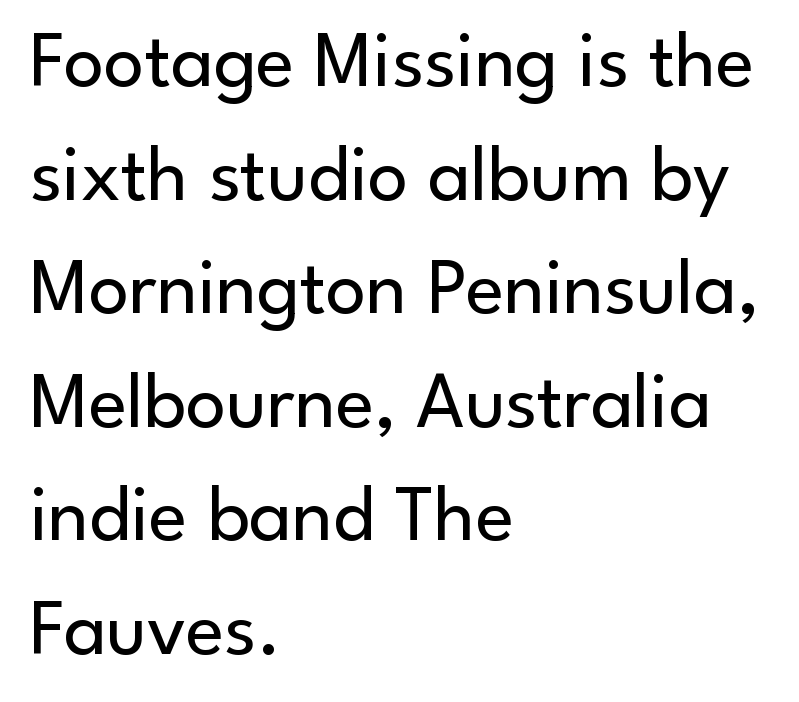
The image shows 80 px regular-weight sans-serif type, upright; set left-aligned, normal line spacing (1.42x), normal letter spacing, not underlined; low stroke contrast and a small x-height.
